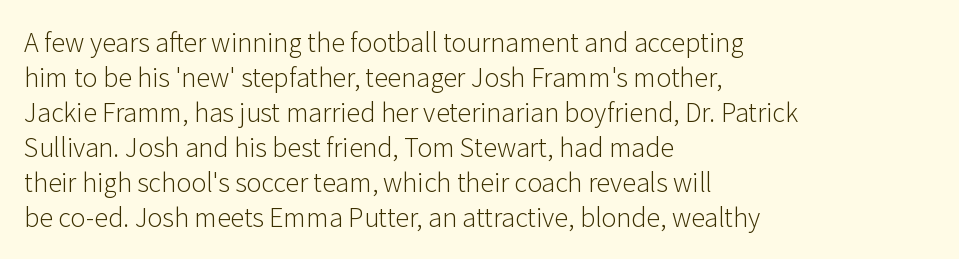
The vertical gap from one line to the next is medium. Each line starts at the same left margin while the right side varies. Anything drawn beneath the words? Only blank space. Look at the bottom of the vertical strokes: they stop flat, with no serifs. The letters stand upright; this is a roman face. Bold? No — there's no thickening of the strokes.
